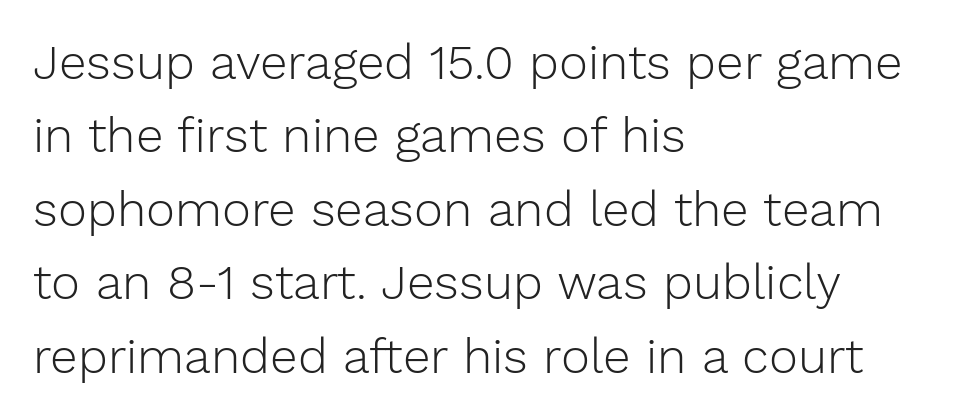
{"serif": "no", "italic": "no", "bold": "no", "weight": "light", "width": "normal", "stroke_contrast": "low", "x_height": "medium", "monospaced": "no", "underline": "no", "align": "left", "line_spacing": "normal", "line_spacing_ratio": 1.5, "letter_spacing": "normal", "letter_spacing_em": 0.0, "glyph_px": 49}
